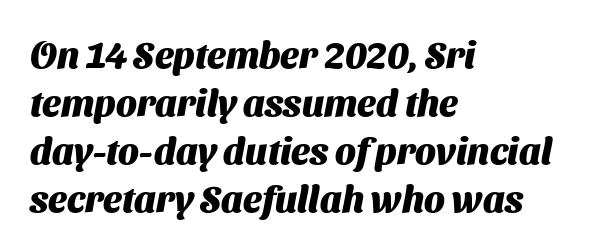
Words appear dense and cohesive because spacing is normal. Heft: maximum for text — a bold. Typeset ragged right — the left edge is the straight one. Examine the stroke ends and you'll find no serifs.
